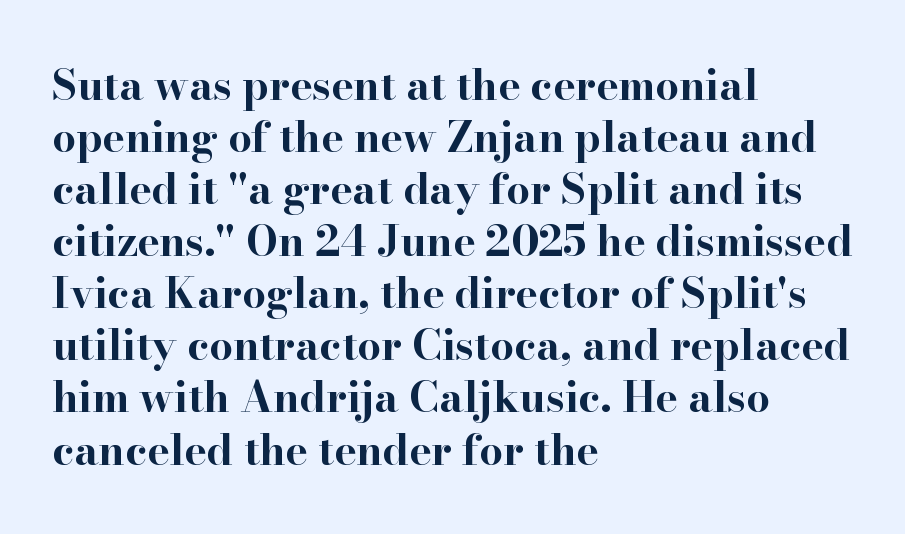
Q: Is the text bold? A: Yes.
Q: Is the text italic (slanted)? A: No, it is upright.
Q: Is the typeface a serif or a sans-serif typeface? A: Serif.
Q: Is the text underlined? A: No.
Q: How is the paragraph aligned? A: Left-aligned.
Q: Is the spacing between letters normal or unusually wide? A: Normal.
Q: Width (condensed, normal, or wide)? A: Wide.
Q: Stroke contrast? A: High.
Q: x-height? A: Small.
Q: Monospaced? A: No.
